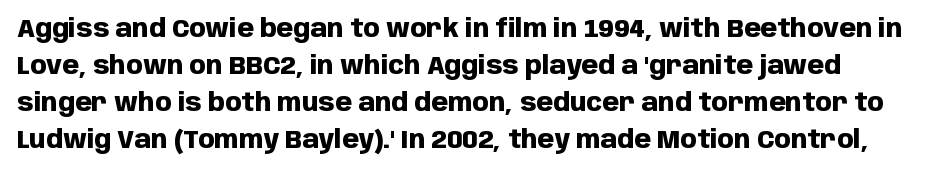
{"italic": "no", "bold": "yes", "underline": "no", "line_spacing": "normal", "line_spacing_ratio": 1.54, "letter_spacing": "normal", "letter_spacing_em": 0.0, "glyph_px": 24}
